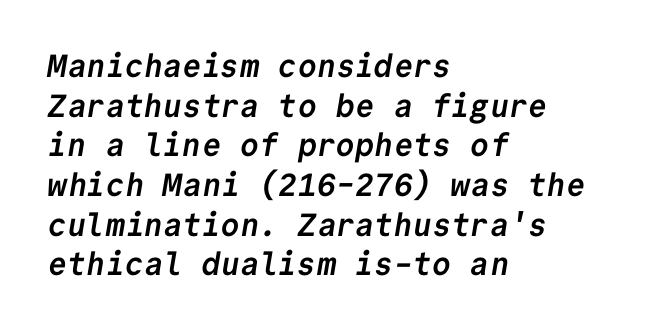
In terms of letterform style, serifs are entirely absent. The text block is weighted toward the left margin, trailing off unevenly rightward. You could count columns in this text — the font is strictly monospaced. Has an underline been added? It has not. Every letter is thick-stroked: bold, no question. Words appear dense and cohesive because spacing is normal.
